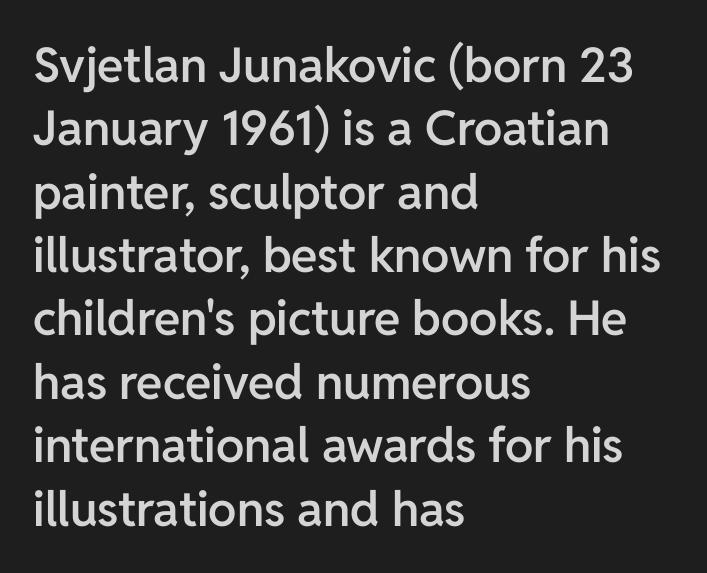
Q: Is the text bold? A: Semi-bold.
Q: Is the text italic (slanted)? A: No, it is upright.
Q: Is the typeface a serif or a sans-serif typeface? A: Sans-serif.
Q: Is the text underlined? A: No.
Q: How is the paragraph aligned? A: Left-aligned.
Q: Is the spacing between letters normal or unusually wide? A: Normal.
Q: Is the spacing between lines tight, normal or loose? A: Normal.
Q: Width (condensed, normal, or wide)? A: Normal.
Q: Stroke contrast? A: Low.
Q: x-height? A: Medium.
Q: Monospaced? A: No.
